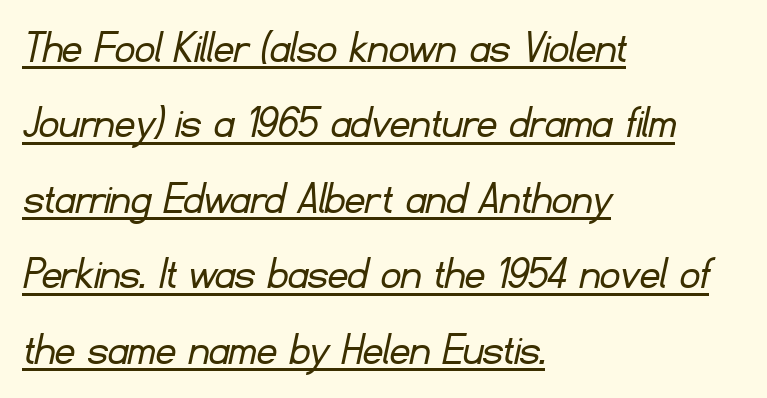
{"serif": "no", "bold": "no", "weight": "light", "width": "normal", "stroke_contrast": "low", "x_height": "small", "monospaced": "no", "underline": "yes", "align": "left", "line_spacing": "normal", "line_spacing_ratio": 1.54, "letter_spacing": "normal", "letter_spacing_em": 0.0, "glyph_px": 49}
